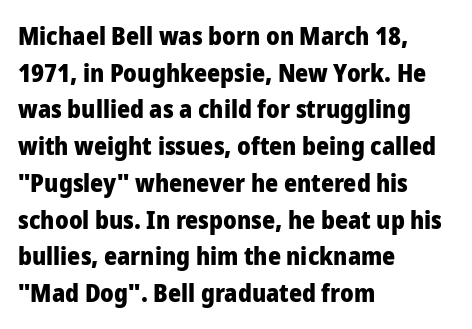
Q: Is the text bold? A: Yes.
Q: Is the text italic (slanted)? A: No, it is upright.
Q: Is the text underlined? A: No.
Q: How is the paragraph aligned? A: Left-aligned.
Q: Is the spacing between letters normal or unusually wide? A: Normal.
Q: Is the spacing between lines tight, normal or loose? A: Normal.
